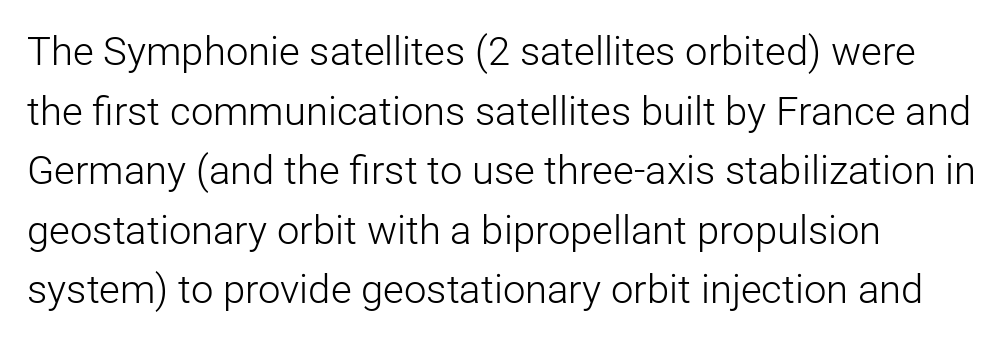
The image shows 40 px light sans-serif type, upright; set left-aligned, normal line spacing (1.49x), normal letter spacing, not underlined; low stroke contrast and a medium x-height.
